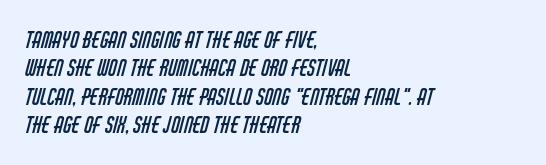
{"bold": "no", "underline": "no", "align": "left", "line_spacing": "normal", "line_spacing_ratio": 1.29, "letter_spacing": "normal", "letter_spacing_em": 0.0, "glyph_px": 22}
